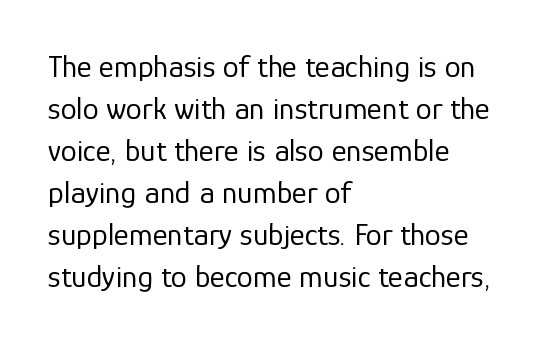
Q: Is the text bold? A: No.
Q: Is the text italic (slanted)? A: No, it is upright.
Q: Is the typeface a serif or a sans-serif typeface? A: Sans-serif.
Q: Is the text underlined? A: No.
Q: How is the paragraph aligned? A: Left-aligned.
Q: Is the spacing between letters normal or unusually wide? A: Normal.
Q: Is the spacing between lines tight, normal or loose? A: Normal.
Q: Width (condensed, normal, or wide)? A: Normal.
Q: Stroke contrast? A: Low.
Q: x-height? A: Medium.
Q: Monospaced? A: No.
